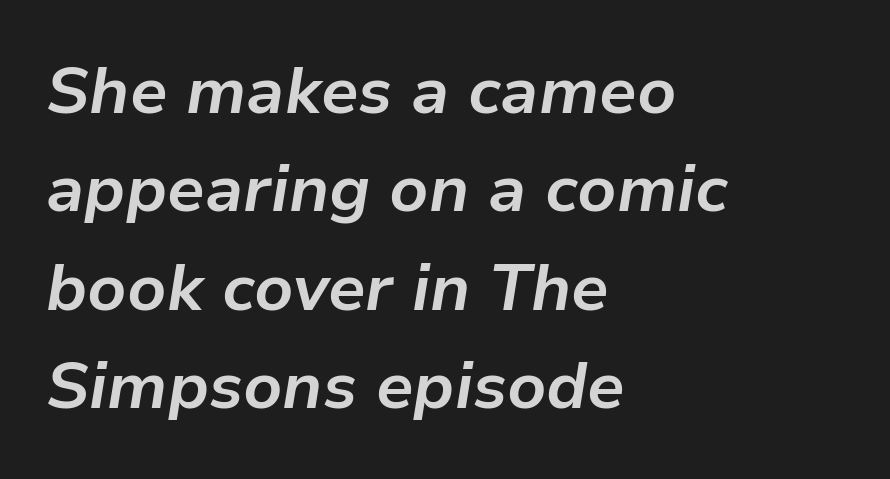
{"italic": "yes", "lean": "right", "slant_degrees": 9, "bold": "yes", "weight": "bold", "width": "normal", "stroke_contrast": "low", "x_height": "medium", "monospaced": "no", "underline": "no", "align": "left", "line_spacing": "normal", "line_spacing_ratio": 1.49, "letter_spacing": "normal", "letter_spacing_em": 0.0, "glyph_px": 66}
